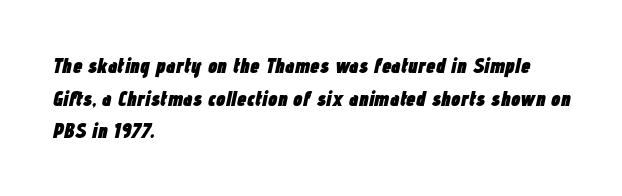
Q: Is the text bold? A: Yes.
Q: Is the text italic (slanted)? A: Yes, it leans right by about 12 degrees.
Q: Is the text underlined? A: No.
Q: How is the paragraph aligned? A: Left-aligned.
Q: Is the spacing between letters normal or unusually wide? A: Normal.
Q: Is the spacing between lines tight, normal or loose? A: Normal.
